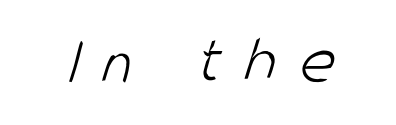
{"serif": "no", "bold": "no", "weight": "light", "width": "condensed", "stroke_contrast": "low", "x_height": "large", "monospaced": "no", "underline": "no", "letter_spacing": "wide", "letter_spacing_em": 0.34, "glyph_px": 68}
